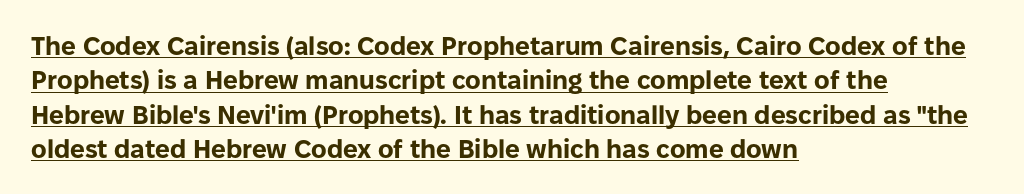
{"italic": "no", "bold": "yes", "underline": "yes", "align": "left", "line_spacing": "normal", "line_spacing_ratio": 1.32, "letter_spacing": "normal", "letter_spacing_em": 0.0, "glyph_px": 26}
